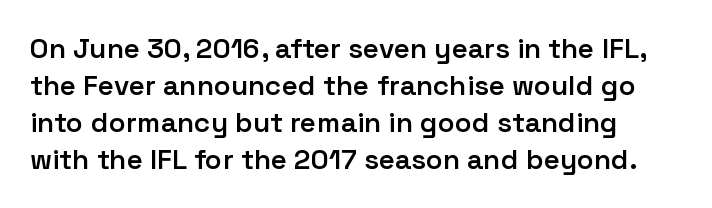
Q: Is the text bold? A: Semi-bold.
Q: Is the text italic (slanted)? A: No, it is upright.
Q: Is the typeface a serif or a sans-serif typeface? A: Sans-serif.
Q: Is the text underlined? A: No.
Q: Is the spacing between letters normal or unusually wide? A: Normal.
Q: Is the spacing between lines tight, normal or loose? A: Normal.
Q: Width (condensed, normal, or wide)? A: Normal.
Q: Stroke contrast? A: Low.
Q: x-height? A: Medium.
Q: Monospaced? A: No.
